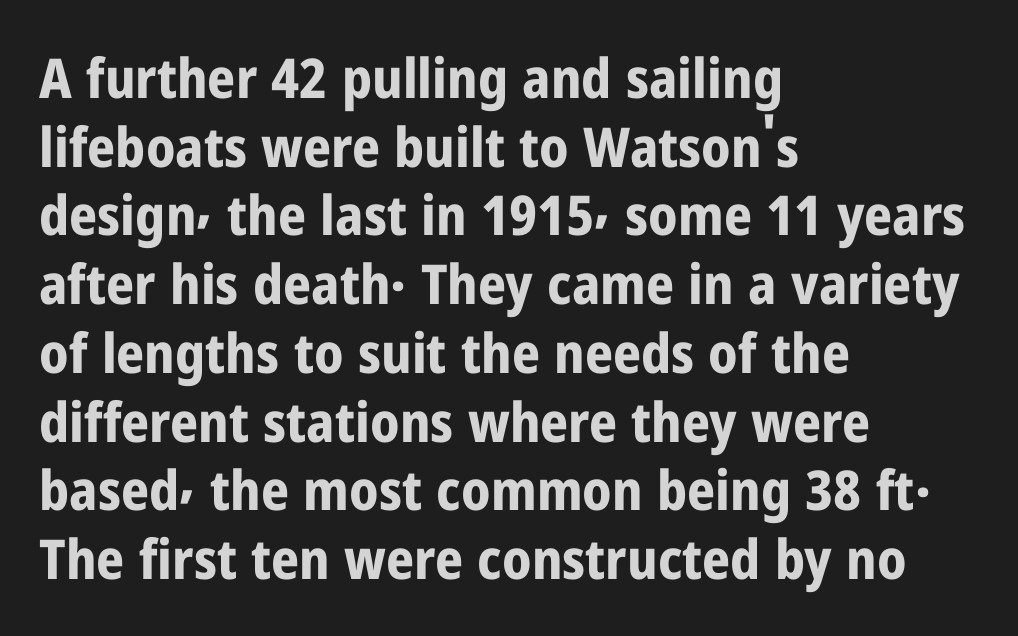
The image shows 55 px bold, condensed sans-serif type, upright; set left-aligned, normal line spacing (1.25x), normal letter spacing, not underlined; low stroke contrast and a medium x-height.
